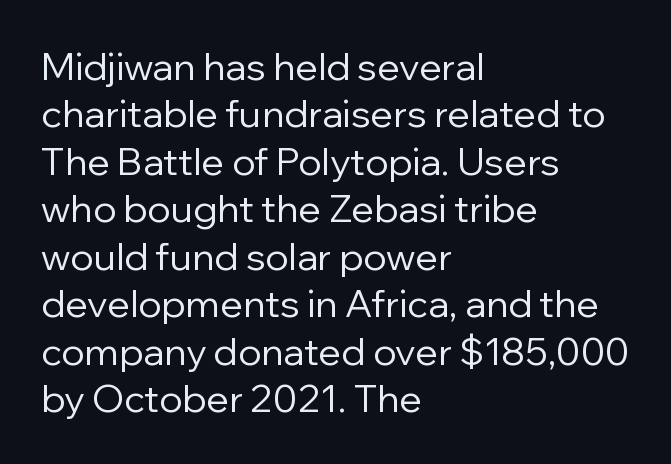
Q: Is the text bold? A: No.
Q: Is the text italic (slanted)? A: No, it is upright.
Q: Is the typeface a serif or a sans-serif typeface? A: Sans-serif.
Q: Is the text underlined? A: No.
Q: How is the paragraph aligned? A: Left-aligned.
Q: Is the spacing between letters normal or unusually wide? A: Normal.
Q: Is the spacing between lines tight, normal or loose? A: Normal.
Q: Width (condensed, normal, or wide)? A: Normal.
Q: Stroke contrast? A: Low.
Q: x-height? A: Medium.
Q: Monospaced? A: No.
